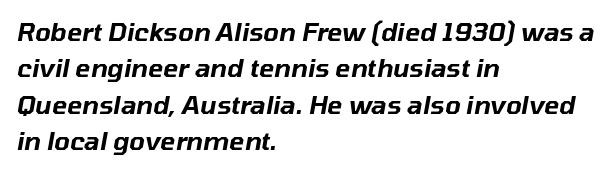
The image shows 25 px text type, italic (leaning right); set left-aligned, normal line spacing (1.46x), normal letter spacing, not underlined.
